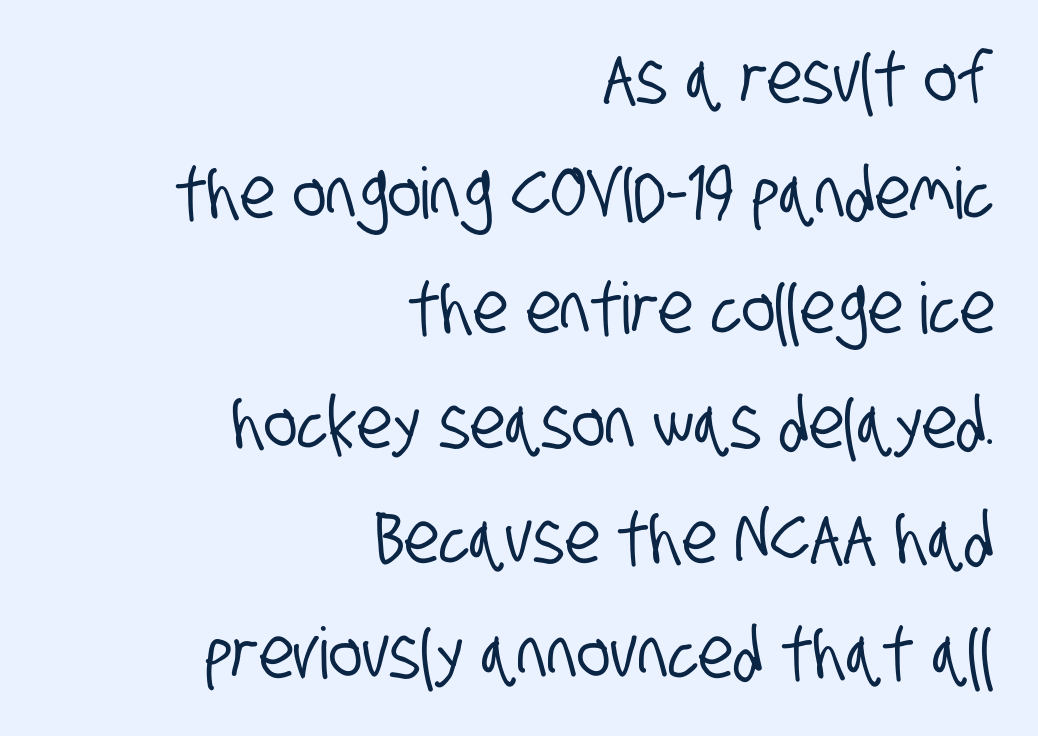
{"serif": "no", "width": "condensed", "stroke_contrast": "low", "x_height": "large", "monospaced": "no", "underline": "no", "align": "right", "line_spacing": "normal", "line_spacing_ratio": 1.62, "letter_spacing": "normal", "letter_spacing_em": 0.0, "glyph_px": 71}
